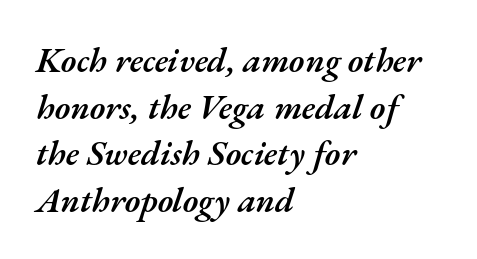
The image shows 35 px semibold type, italic (leaning right); set left-aligned, normal line spacing (1.33x), normal letter spacing, not underlined; medium stroke contrast and a small x-height.
